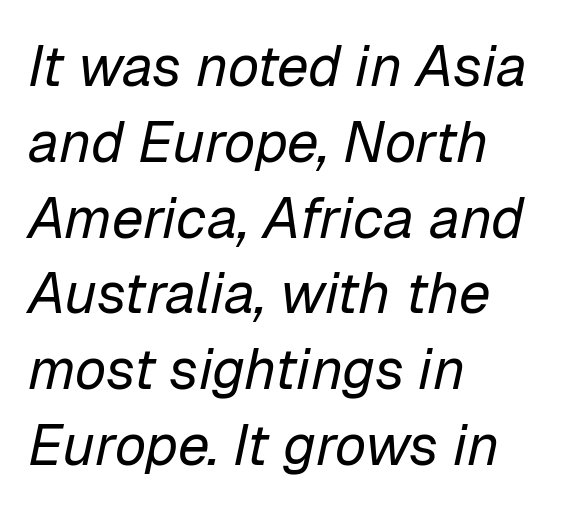
Q: Is the text bold? A: No.
Q: Is the text italic (slanted)? A: Yes, it leans right by about 12 degrees.
Q: Is the text underlined? A: No.
Q: How is the paragraph aligned? A: Left-aligned.
Q: Is the spacing between letters normal or unusually wide? A: Normal.
Q: Is the spacing between lines tight, normal or loose? A: Normal.
Q: Width (condensed, normal, or wide)? A: Normal.
Q: Stroke contrast? A: Low.
Q: x-height? A: Medium.
Q: Monospaced? A: No.
